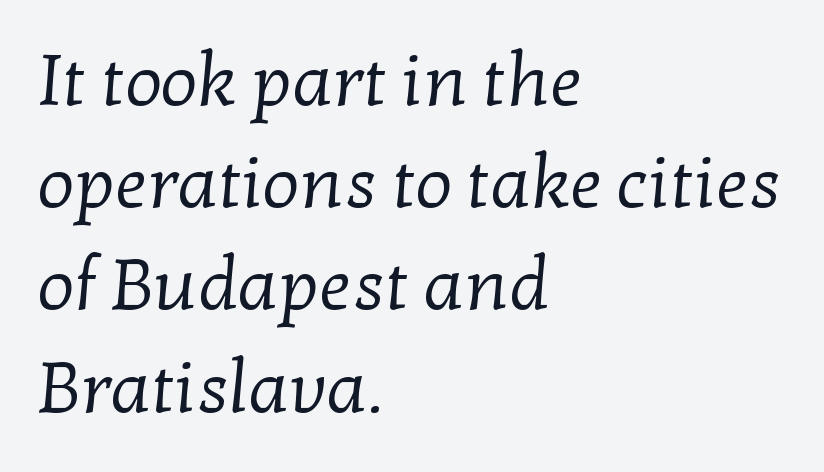
Type without underlining. Each new line begins a customary step beneath the previous one. A quiet, ordinary-to-light weight characterises the typeface. Default kerning and tracking; the words read as compact shapes. The passage shown is typed in a proportional face where columns would drift. Does the type have serifs? Yes, each stem ends in a small foot.
